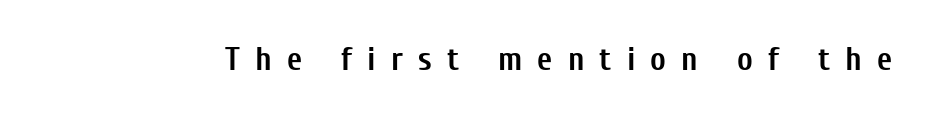
The image shows 33 px semibold, condensed sans-serif type, upright; set unusually wide letter spacing (+0.46 em), not underlined; low stroke contrast and a medium x-height.
